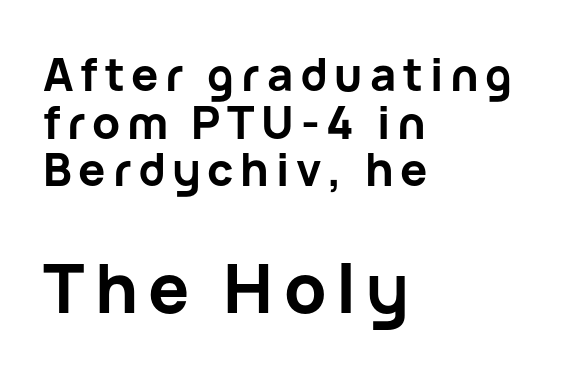
A typesetter would call this proportional, since set widths differ per character. The composition opens small and finishes big. Ordinary non-slanted type is in use. I'd describe the lettering as bold — thick and assertive. The designer dialed line spacing down below the default. Look at the bottom of the vertical strokes: they stop flat, with no serifs.
